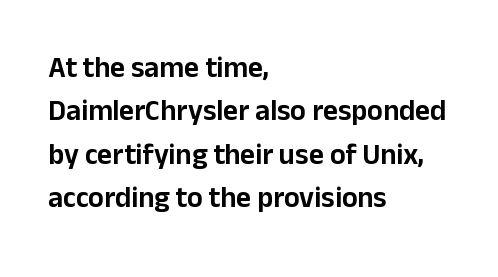
The image shows 29 px sans-serif type, upright; set left-aligned, normal line spacing (1.5x), normal letter spacing, not underlined; low stroke contrast and a medium x-height.
